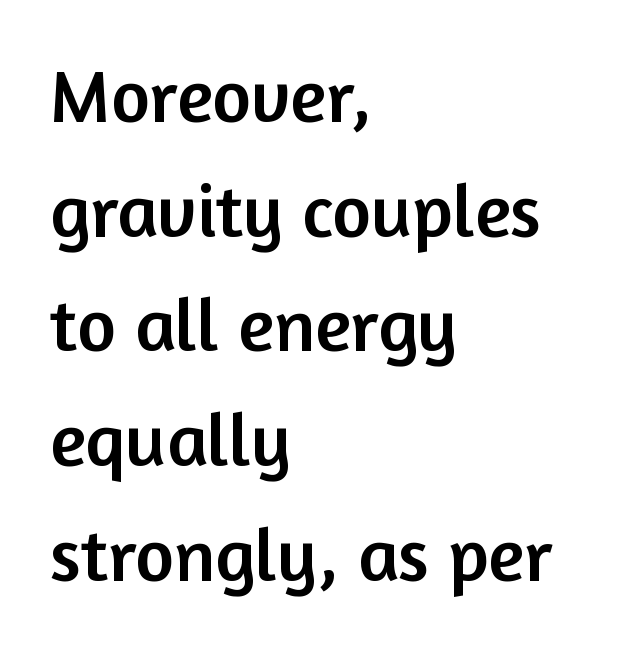
Q: Is the text italic (slanted)? A: No, it is upright.
Q: Is the typeface a serif or a sans-serif typeface? A: Sans-serif.
Q: Is the text underlined? A: No.
Q: How is the paragraph aligned? A: Left-aligned.
Q: Is the spacing between letters normal or unusually wide? A: Normal.
Q: Is the spacing between lines tight, normal or loose? A: Normal.
Q: Width (condensed, normal, or wide)? A: Normal.
Q: Stroke contrast? A: Low.
Q: x-height? A: Medium.
Q: Monospaced? A: No.
